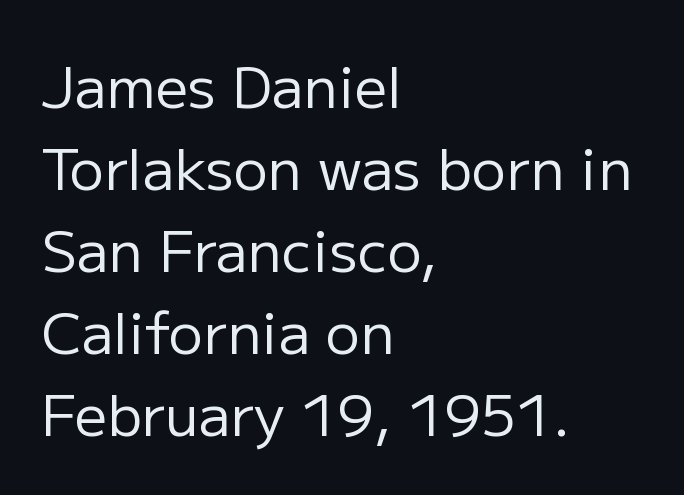
Is the type heavy? It reads as light-to-regular instead. Do the letters lean? They stand straight. This rendering leaves character spacing at its baseline value. Lines of text with bare space underneath. Reading down the block, your eye returns to a fixed left position each line.
